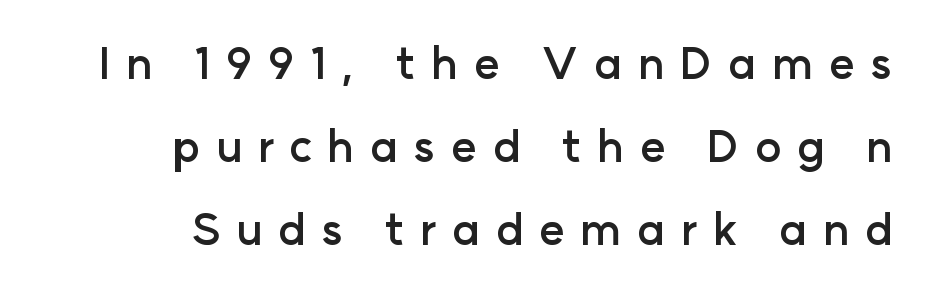
Do the characters align in a grid? No, the font is proportional. The type is letterspaced generously, with wide tracking. Typeset ragged left — the right edge is the straight one. Are there feet on the stems? There aren't — it's a sans.
